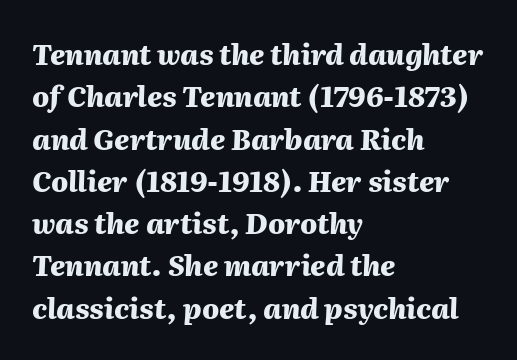
Q: Is the text bold? A: Yes.
Q: Is the text italic (slanted)? A: Yes, it leans right by about 2 degrees.
Q: Is the text underlined? A: No.
Q: How is the paragraph aligned? A: Left-aligned.
Q: Is the spacing between letters normal or unusually wide? A: Normal.
Q: Is the spacing between lines tight, normal or loose? A: Normal.
Q: Width (condensed, normal, or wide)? A: Normal.
Q: Stroke contrast? A: Medium.
Q: x-height? A: Medium.
Q: Monospaced? A: No.
